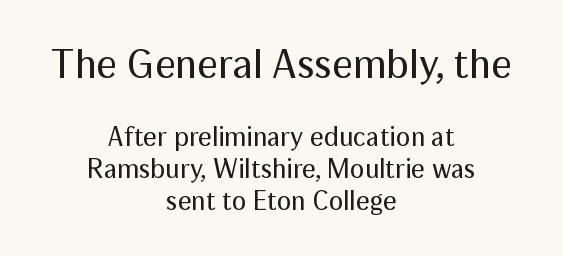
The glyphs in this specimen are sans serif. There is no visible air inserted between adjacent glyphs. The passage shown is typed in a proportional face where columns would drift. In terms of posture, this sample is upright.
